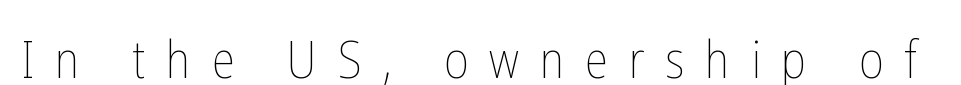
{"italic": "no", "bold": "no", "weight": "thin", "width": "condensed", "stroke_contrast": "low", "x_height": "medium", "monospaced": "no", "underline": "no", "letter_spacing": "wide", "letter_spacing_em": 0.4, "glyph_px": 52}
